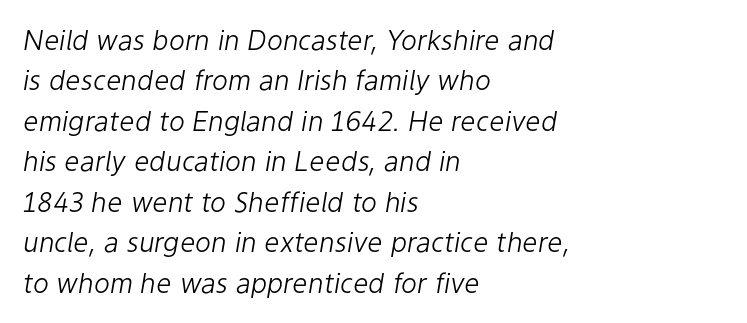
{"italic": "yes", "lean": "right", "slant_degrees": 9, "bold": "no", "underline": "no", "align": "left", "line_spacing": "normal", "line_spacing_ratio": 1.5, "letter_spacing": "normal", "letter_spacing_em": 0.0, "glyph_px": 27}
